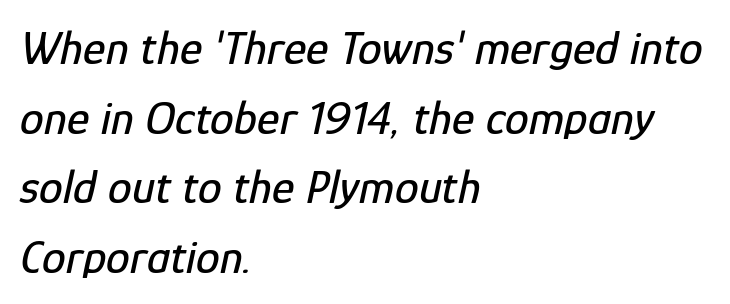
{"italic": "yes", "lean": "right", "slant_degrees": 12, "width": "condensed", "stroke_contrast": "low", "x_height": "medium", "monospaced": "no", "underline": "no", "align": "left", "line_spacing": "normal", "line_spacing_ratio": 1.45, "letter_spacing": "normal", "letter_spacing_em": 0.0, "glyph_px": 48}
